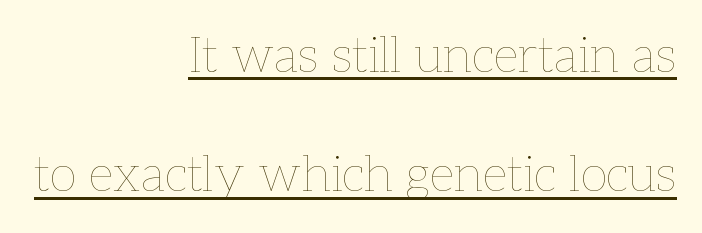
The image shows 50 px thin type, upright; set right-aligned, loose line spacing (2.39x), normal letter spacing, underlined; low stroke contrast and a medium x-height.
